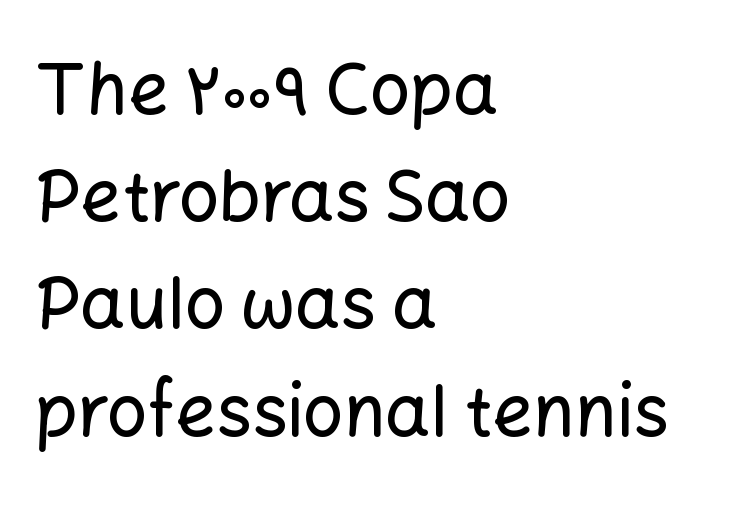
Q: Is the text italic (slanted)? A: No, it is upright.
Q: Is the typeface a serif or a sans-serif typeface? A: Sans-serif.
Q: Is the text underlined? A: No.
Q: How is the paragraph aligned? A: Left-aligned.
Q: Is the spacing between letters normal or unusually wide? A: Normal.
Q: Is the spacing between lines tight, normal or loose? A: Normal.
Q: Width (condensed, normal, or wide)? A: Normal.
Q: Stroke contrast? A: Low.
Q: x-height? A: Medium.
Q: Monospaced? A: No.
